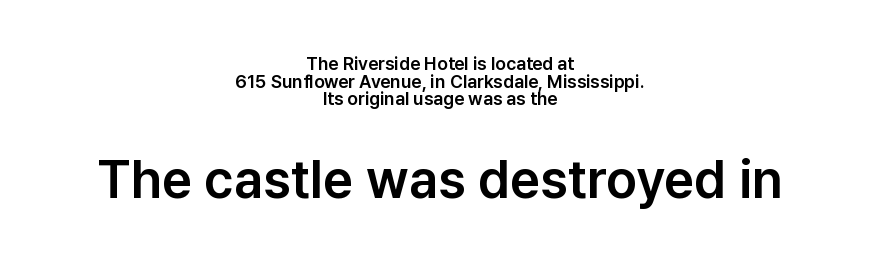
Q: Is the text italic (slanted)? A: No, it is upright.
Q: Is the typeface a serif or a sans-serif typeface? A: Sans-serif.
Q: Is the text underlined? A: No.
Q: How is the paragraph aligned? A: Centered.
Q: Is the spacing between letters normal or unusually wide? A: Normal.
Q: Is the spacing between lines tight, normal or loose? A: Tight.
Q: Which block of text is set in a larger size, the first (top) or the second (bottom)? A: The second (bottom) one.
Q: Width (condensed, normal, or wide)? A: Normal.
Q: Stroke contrast? A: Low.
Q: x-height? A: Medium.
Q: Monospaced? A: No.
